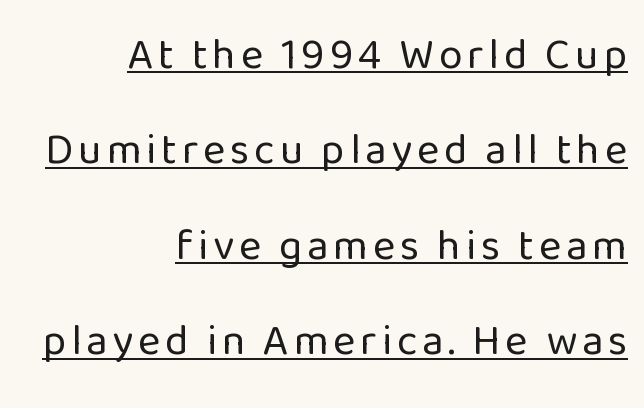
The weight would be labelled regular, book, light, or lighter still. This block would shrink considerably if given ordinary leading; it's expanded now. One-word summary of the alignment: right. Does the type have serifs? No, each stem ends abruptly.
